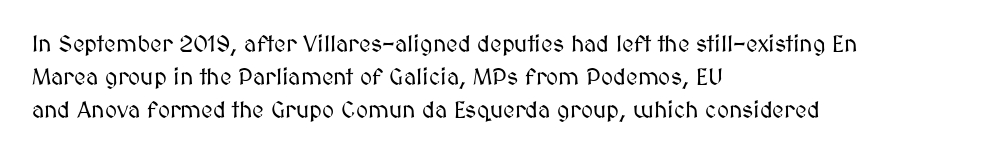
{"italic": "no", "underline": "no", "align": "left", "line_spacing": "normal", "line_spacing_ratio": 1.44, "letter_spacing": "normal", "letter_spacing_em": 0.0, "glyph_px": 23}
